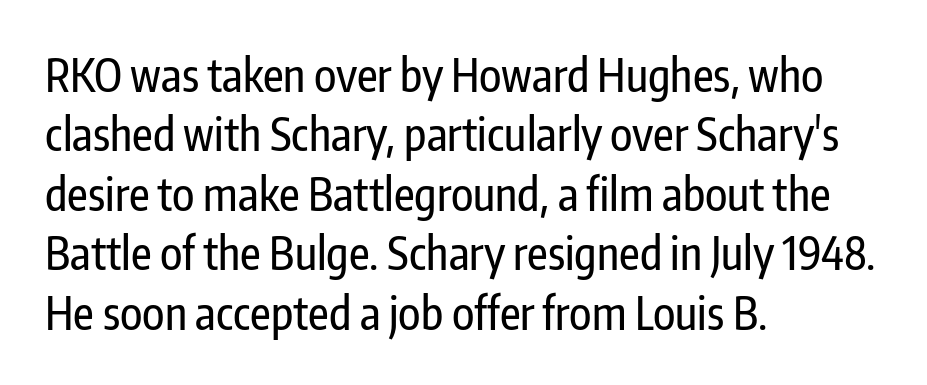
{"serif": "no", "italic": "no", "width": "condensed", "stroke_contrast": "low", "x_height": "medium", "monospaced": "no", "underline": "no", "align": "left", "line_spacing": "normal", "line_spacing_ratio": 1.32, "letter_spacing": "normal", "letter_spacing_em": 0.0, "glyph_px": 45}
